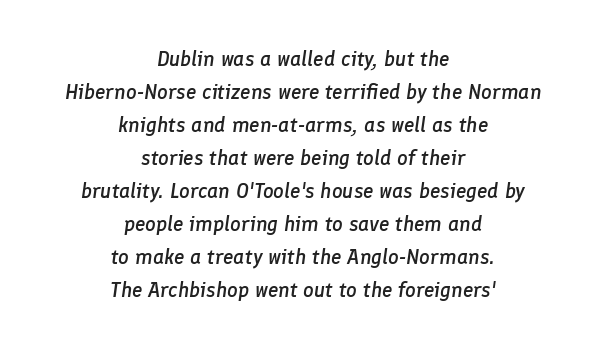
Q: Is the text bold? A: Semi-bold.
Q: Is the text italic (slanted)? A: Yes, it leans right by about 8 degrees.
Q: Is the text underlined? A: No.
Q: How is the paragraph aligned? A: Centered.
Q: Is the spacing between letters normal or unusually wide? A: Normal.
Q: Is the spacing between lines tight, normal or loose? A: Normal.
